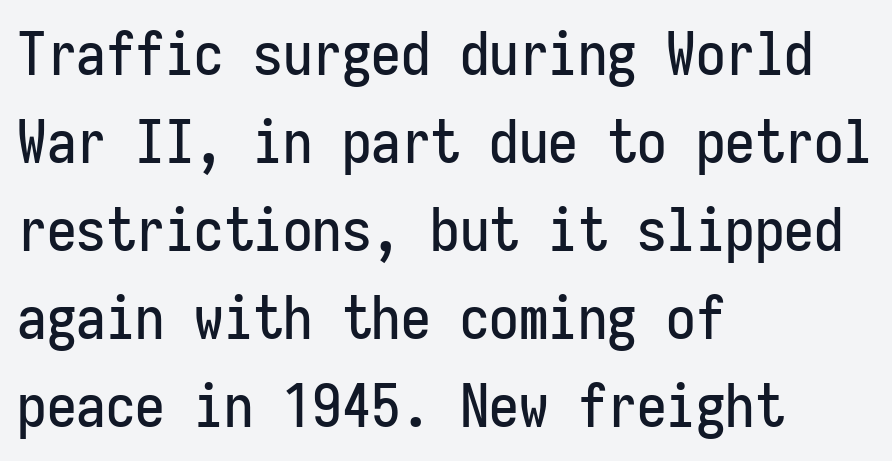
The image shows 59 px condensed sans-serif type, upright, monospaced; set left-aligned, normal line spacing (1.49x), normal letter spacing, not underlined; low stroke contrast and a medium x-height.
